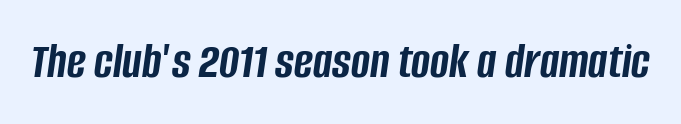
{"italic": "yes", "lean": "right", "slant_degrees": 8, "bold": "yes", "weight": "semibold", "width": "condensed", "stroke_contrast": "low", "x_height": "large", "monospaced": "no", "underline": "no", "letter_spacing": "normal", "letter_spacing_em": 0.0, "glyph_px": 51}
